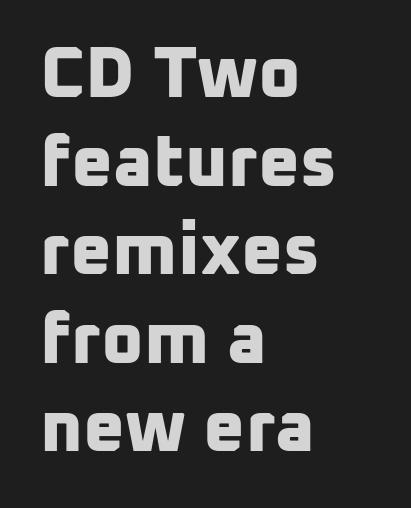
The image shows 72 px bold sans-serif type; set left-aligned, line spacing 1.23x, normal letter spacing, not underlined; low stroke contrast and a medium x-height.
